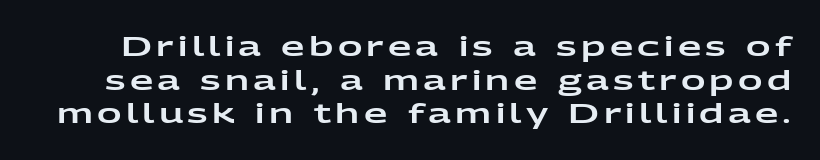
Check the space under the baseline: it is left empty. The letters stand upright; this is a roman face. This sample keeps an unexceptional amount of space between lines.
